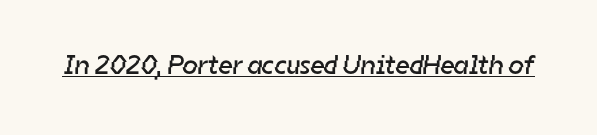
Q: Is the text bold? A: No.
Q: Is the text underlined? A: Yes.
Q: Is the spacing between letters normal or unusually wide? A: Normal.
